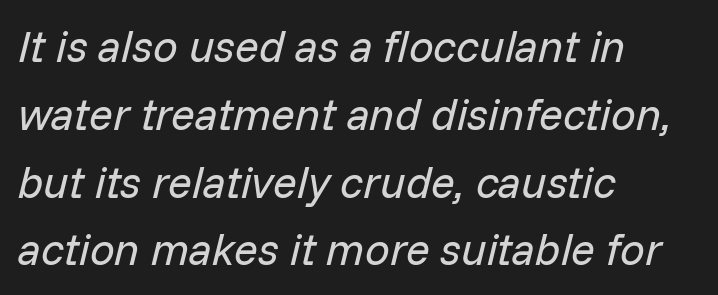
Q: Is the text bold? A: No.
Q: Is the text italic (slanted)? A: Yes, it leans right by about 14 degrees.
Q: Is the text underlined? A: No.
Q: How is the paragraph aligned? A: Left-aligned.
Q: Is the spacing between letters normal or unusually wide? A: Normal.
Q: Is the spacing between lines tight, normal or loose? A: Normal.
Q: Width (condensed, normal, or wide)? A: Normal.
Q: Stroke contrast? A: Low.
Q: x-height? A: Medium.
Q: Monospaced? A: No.
